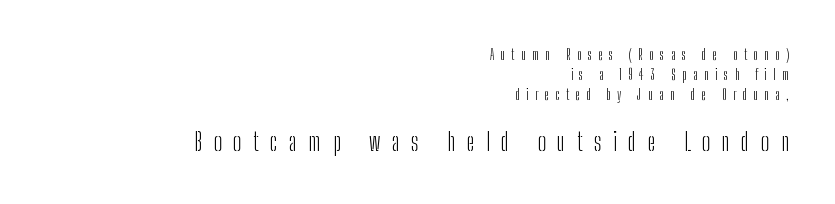
{"italic": "no", "bold": "no", "underline": "no", "align": "right", "line_spacing": "normal", "line_spacing_ratio": 1.44, "letter_spacing": "wide", "letter_spacing_em": 0.46, "larger_block": "second", "size_ratio": 1.79, "glyph_px": 25}
